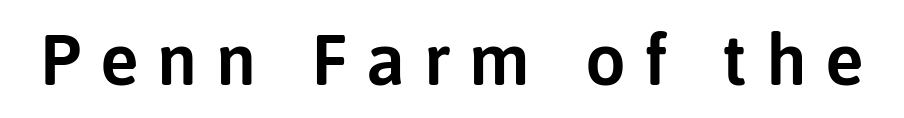
Q: Is the text italic (slanted)? A: No, it is upright.
Q: Is the typeface a serif or a sans-serif typeface? A: Sans-serif.
Q: Is the text underlined? A: No.
Q: Is the spacing between letters normal or unusually wide? A: Unusually wide.
Q: Width (condensed, normal, or wide)? A: Normal.
Q: Stroke contrast? A: Low.
Q: x-height? A: Medium.
Q: Monospaced? A: No.
